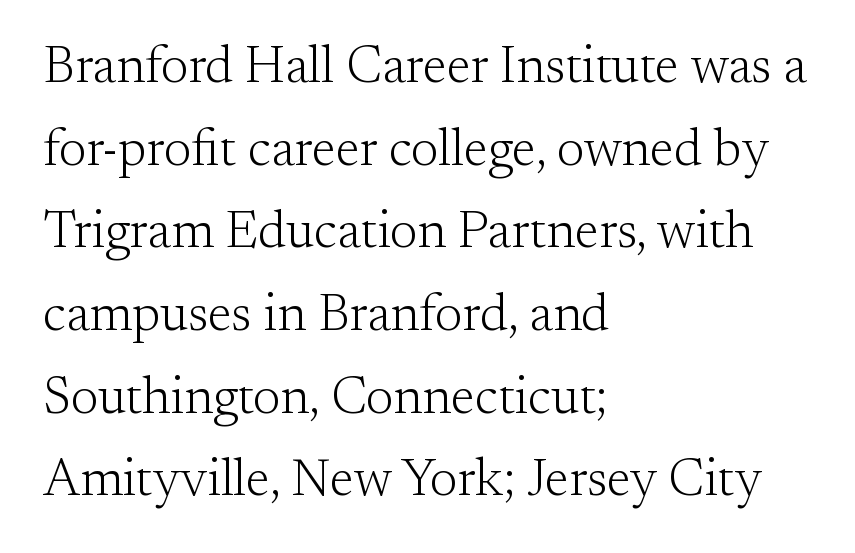
The image shows 52 px light serif type, upright; set left-aligned, normal line spacing (1.59x), normal letter spacing, not underlined; medium stroke contrast and a small x-height.
